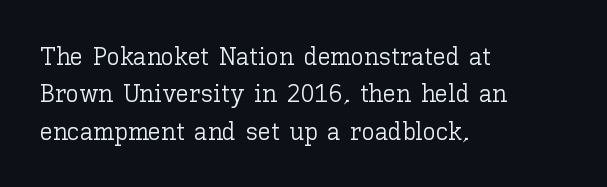
The image shows 26 px text type, upright; set left-aligned, normal line spacing (1.44x), normal letter spacing, not underlined.
